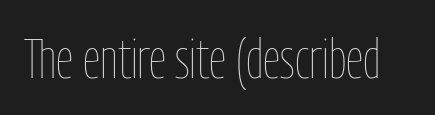
A typesetter would call this zero additional tracking. The face used here is proportionally spaced, like ordinary book or web type. Bold? No — there's no thickening of the strokes. The space directly below the letters is spotless. Ascenders rise straight up at ninety degrees.
